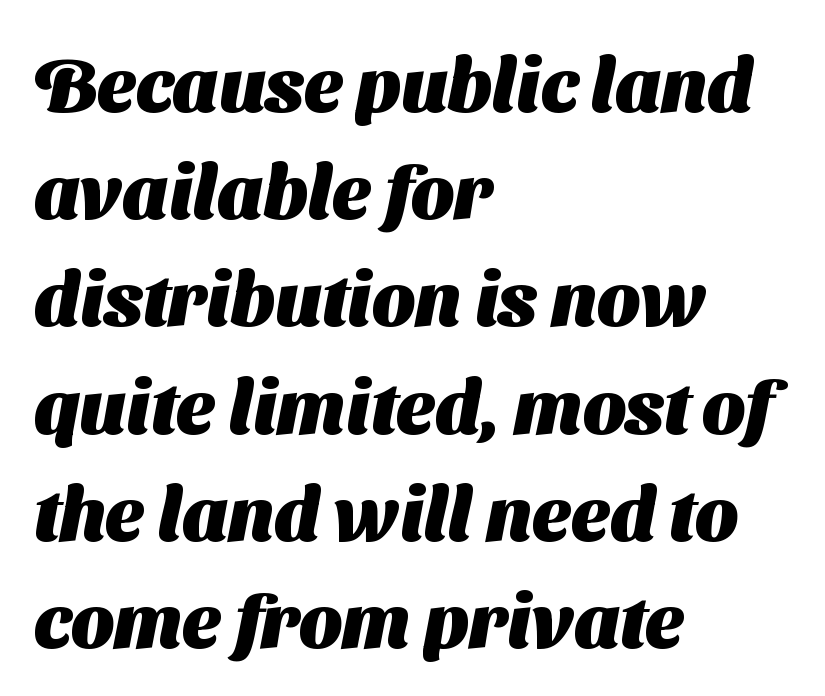
Q: Is the text bold? A: Yes.
Q: Is the typeface a serif or a sans-serif typeface? A: Sans-serif.
Q: Is the text underlined? A: No.
Q: How is the paragraph aligned? A: Left-aligned.
Q: Is the spacing between letters normal or unusually wide? A: Normal.
Q: Is the spacing between lines tight, normal or loose? A: Normal.
Q: Width (condensed, normal, or wide)? A: Normal.
Q: Stroke contrast? A: Medium.
Q: x-height? A: Medium.
Q: Monospaced? A: No.
